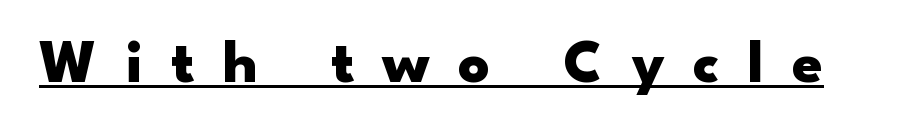
Nothing sits at the stroke ends, so this counts as sans-serif. The letters stand upright; this is a roman face. The face used here is proportionally spaced, like ordinary book or web type. What decoration does the sample have? An underline. The letters are spread apart with noticeably loose tracking.
